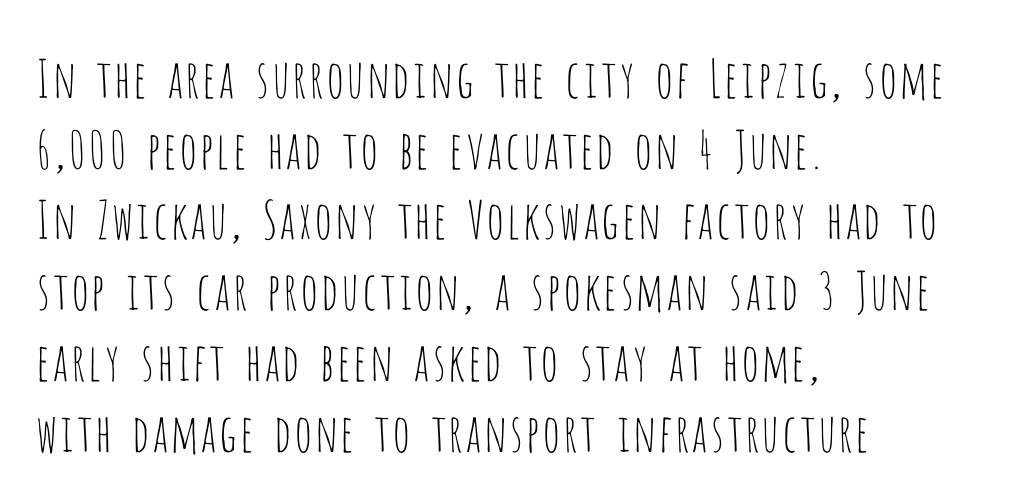
Nobody drew a line under any word here. Students, note that the glyphs here touch the page at normal intervals. Does the lettering tilt? It doesn't — this is upright. The paragraph shown leans on its left margin.
